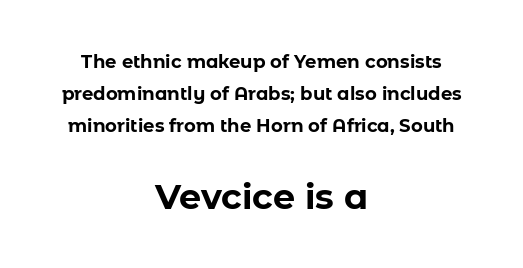
{"serif": "no", "italic": "no", "bold": "yes", "weight": "bold", "width": "normal", "stroke_contrast": "low", "x_height": "medium", "monospaced": "no", "underline": "no", "align": "center", "line_spacing_ratio": 1.79, "letter_spacing": "normal", "letter_spacing_em": 0.0, "larger_block": "second", "size_ratio": 1.94, "glyph_px": 35}
